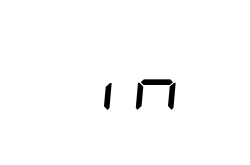
The image shows 61 px regular-weight, condensed type, italic (leaning right); set unusually wide letter spacing (+0.24 em), not underlined; low stroke contrast and a large x-height.
